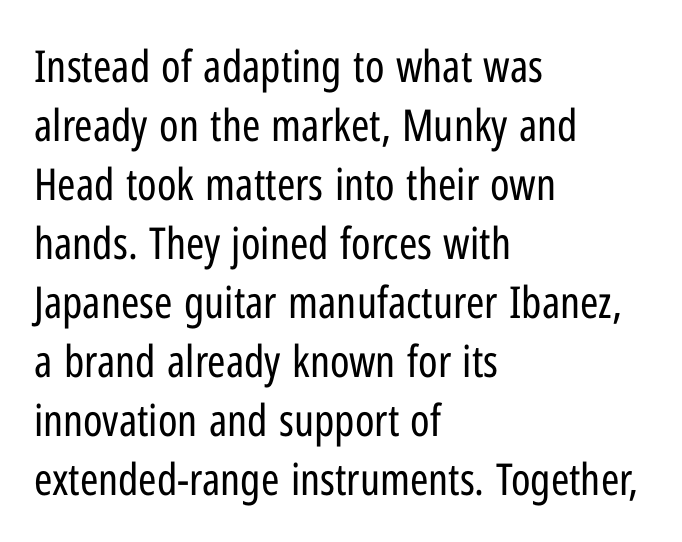
Q: Is the text bold? A: No.
Q: Is the text italic (slanted)? A: No, it is upright.
Q: Is the typeface a serif or a sans-serif typeface? A: Sans-serif.
Q: Is the text underlined? A: No.
Q: How is the paragraph aligned? A: Left-aligned.
Q: Is the spacing between letters normal or unusually wide? A: Normal.
Q: Is the spacing between lines tight, normal or loose? A: Normal.
Q: Width (condensed, normal, or wide)? A: Condensed.
Q: Stroke contrast? A: Low.
Q: x-height? A: Medium.
Q: Monospaced? A: No.
